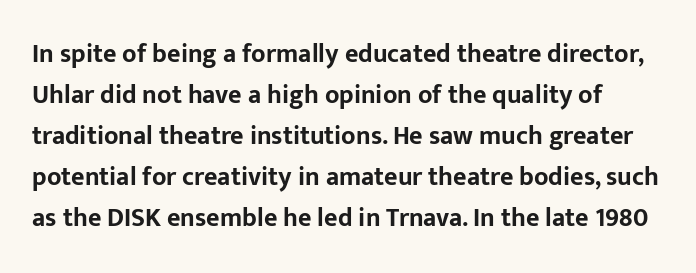
The image shows 26 px bold type, upright; set normal line spacing (1.58x), normal letter spacing, not underlined.
